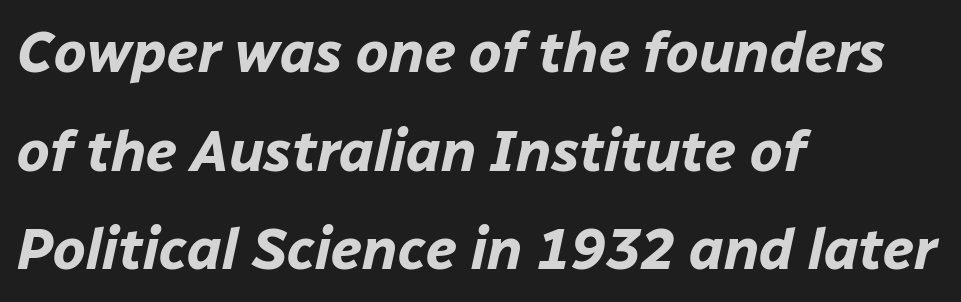
{"italic": "yes", "lean": "right", "slant_degrees": 12, "bold": "yes", "weight": "bold", "width": "normal", "stroke_contrast": "low", "x_height": "medium", "monospaced": "no", "underline": "no", "align": "left", "line_spacing": "normal", "line_spacing_ratio": 1.7, "letter_spacing": "normal", "letter_spacing_em": 0.0, "glyph_px": 58}
